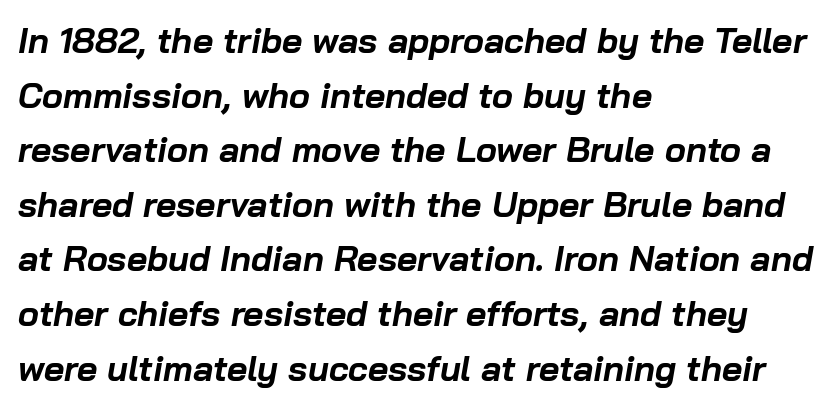
Q: Is the text bold? A: Yes.
Q: Is the text italic (slanted)? A: Yes, it leans right by about 10 degrees.
Q: Is the text underlined? A: No.
Q: How is the paragraph aligned? A: Left-aligned.
Q: Is the spacing between letters normal or unusually wide? A: Normal.
Q: Is the spacing between lines tight, normal or loose? A: Normal.
Q: Width (condensed, normal, or wide)? A: Normal.
Q: Stroke contrast? A: Low.
Q: x-height? A: Medium.
Q: Monospaced? A: No.
